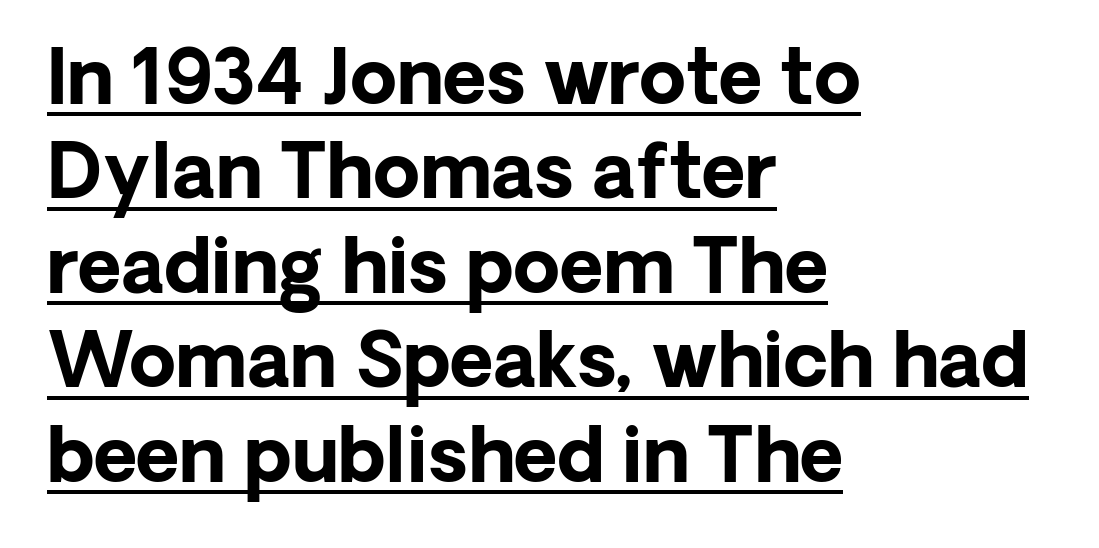
{"serif": "no", "italic": "no", "bold": "yes", "weight": "bold", "width": "normal", "stroke_contrast": "low", "x_height": "medium", "monospaced": "no", "underline": "yes", "align": "left", "line_spacing": "normal", "line_spacing_ratio": 1.26, "letter_spacing": "normal", "letter_spacing_em": 0.0, "glyph_px": 75}
